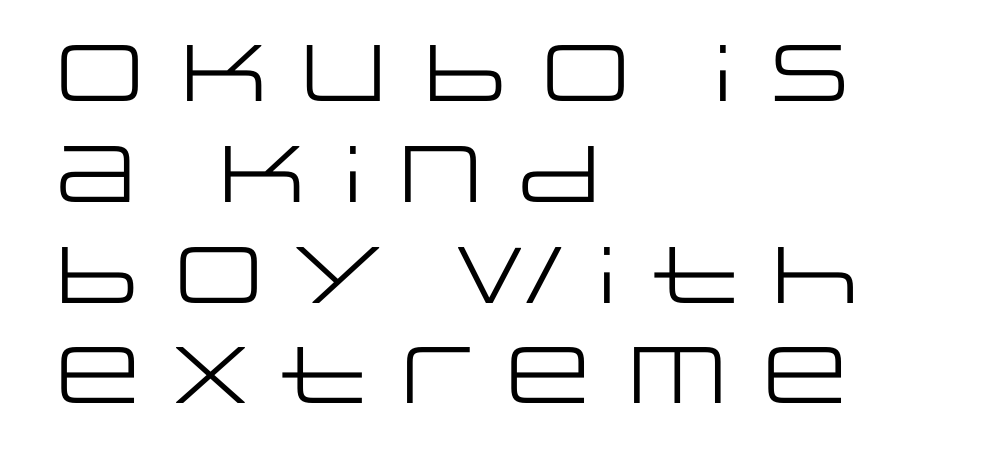
Q: Is the text bold? A: No.
Q: Is the text italic (slanted)? A: No, it is upright.
Q: Is the typeface a serif or a sans-serif typeface? A: Sans-serif.
Q: Is the text underlined? A: No.
Q: How is the paragraph aligned? A: Left-aligned.
Q: Is the spacing between letters normal or unusually wide? A: Normal.
Q: Is the spacing between lines tight, normal or loose? A: Normal.
Q: Width (condensed, normal, or wide)? A: Wide.
Q: Stroke contrast? A: Low.
Q: x-height? A: Large.
Q: Monospaced? A: No.
